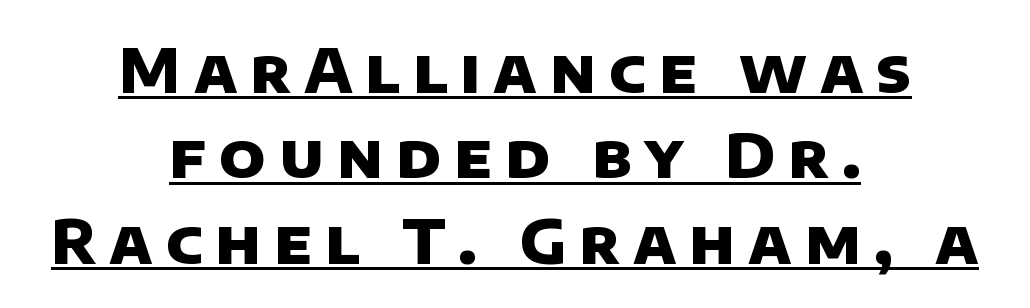
The image shows 61 px heavy sans-serif type; set centered, normal line spacing (1.4x), unusually wide letter spacing (+0.21 em), underlined; low stroke contrast and a large x-height.
